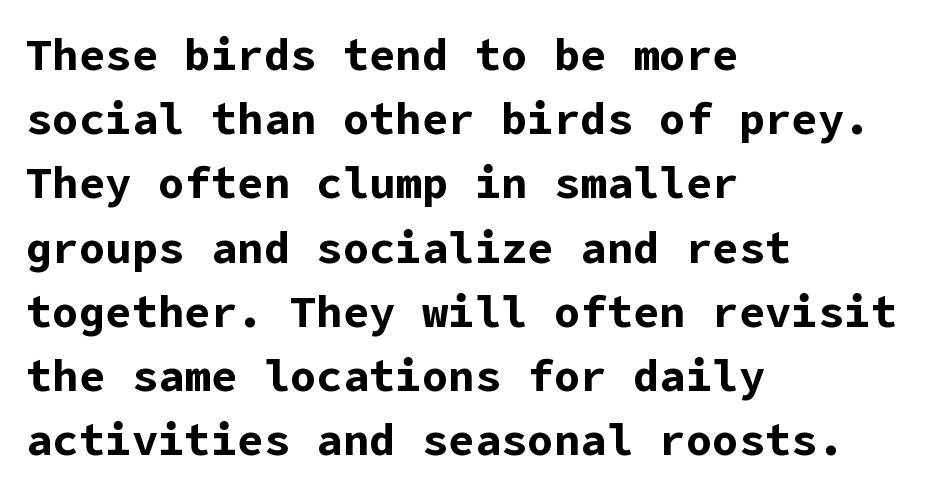
{"serif": "no", "italic": "no", "bold": "yes", "weight": "bold", "width": "normal", "stroke_contrast": "low", "x_height": "medium", "underline": "no", "align": "left", "line_spacing": "normal", "line_spacing_ratio": 1.46, "letter_spacing": "normal", "letter_spacing_em": 0.0, "glyph_px": 44}
